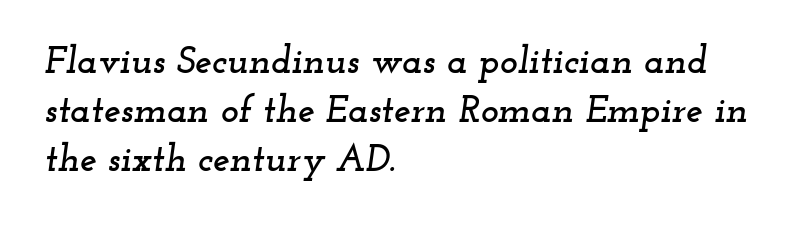
{"serif": "yes", "italic": "yes", "lean": "right", "slant_degrees": 12, "width": "wide", "stroke_contrast": "low", "x_height": "small", "monospaced": "no", "underline": "no", "align": "left", "line_spacing": "normal", "line_spacing_ratio": 1.29, "letter_spacing": "normal", "letter_spacing_em": 0.0, "glyph_px": 38}
